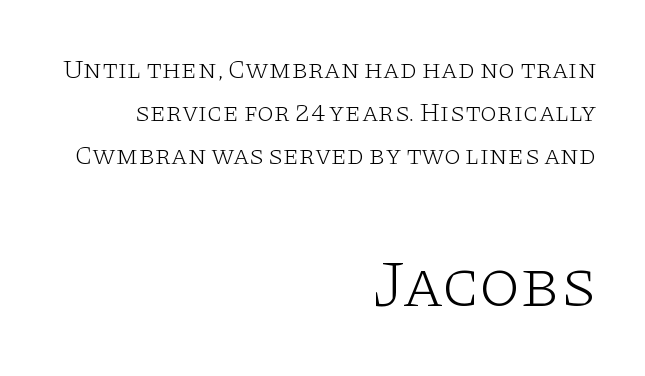
The image shows 67 px light, wide serif type, upright; set right-aligned, normal line spacing (1.6x), normal letter spacing, not underlined; the second (bottom) block is 2.48x larger; low stroke contrast and a large x-height.
